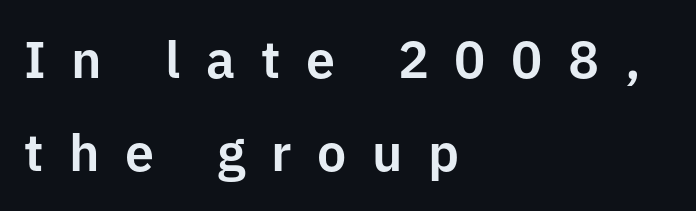
{"serif": "no", "italic": "no", "width": "normal", "stroke_contrast": "low", "x_height": "medium", "monospaced": "no", "underline": "no", "align": "left", "line_spacing_ratio": 1.79, "letter_spacing": "wide", "letter_spacing_em": 0.49, "glyph_px": 52}
